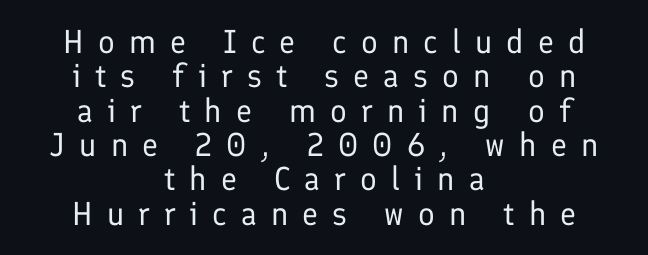
Q: Is the text bold? A: No.
Q: Is the text italic (slanted)? A: No, it is upright.
Q: Is the typeface a serif or a sans-serif typeface? A: Sans-serif.
Q: Is the text underlined? A: No.
Q: How is the paragraph aligned? A: Centered.
Q: Is the spacing between letters normal or unusually wide? A: Unusually wide.
Q: Is the spacing between lines tight, normal or loose? A: Tight.
Q: Width (condensed, normal, or wide)? A: Normal.
Q: Stroke contrast? A: Low.
Q: x-height? A: Medium.
Q: Monospaced? A: No.
